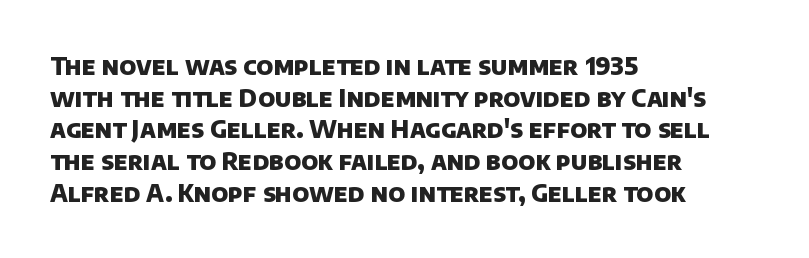
Q: Is the text bold? A: Yes.
Q: Is the text underlined? A: No.
Q: How is the paragraph aligned? A: Left-aligned.
Q: Is the spacing between letters normal or unusually wide? A: Normal.
Q: Is the spacing between lines tight, normal or loose? A: Normal.
